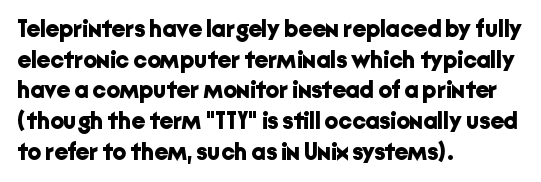
{"italic": "no", "bold": "yes", "underline": "no", "align": "left", "line_spacing": "normal", "line_spacing_ratio": 1.28, "letter_spacing": "normal", "letter_spacing_em": 0.0, "glyph_px": 24}
